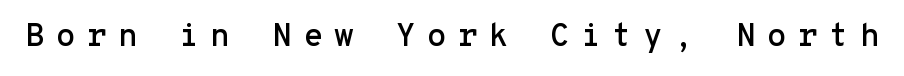
Fixed-width glyphs throughout — classic coding-font behaviour. Type style note: lacks serifs. When letters stand straight like this, we call the style roman or upright. Nobody drew a line under any word here.
